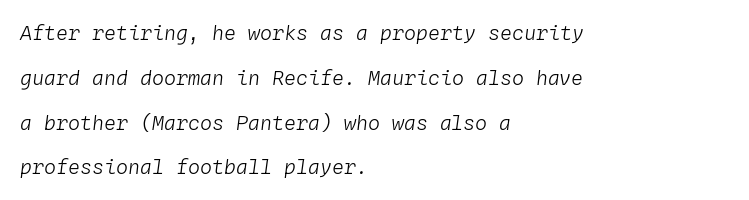
Honestly, the letter spacing is just normal — you wouldn't notice it. Quick note: italic. Compared with typical paragraphs, the rows here are farther apart. Is this a heavy cut? Hardly; it is regular or lighter. No word sits above an underline. Which margin do the lines hug? The left one — the right edge is uneven.
